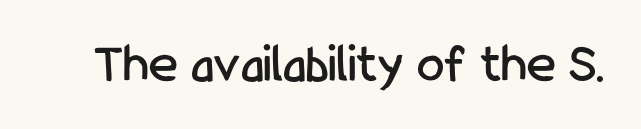
{"serif": "no", "italic": "no", "width": "condensed", "stroke_contrast": "low", "x_height": "medium", "monospaced": "no", "underline": "no", "letter_spacing": "normal", "letter_spacing_em": 0.0, "glyph_px": 55}
